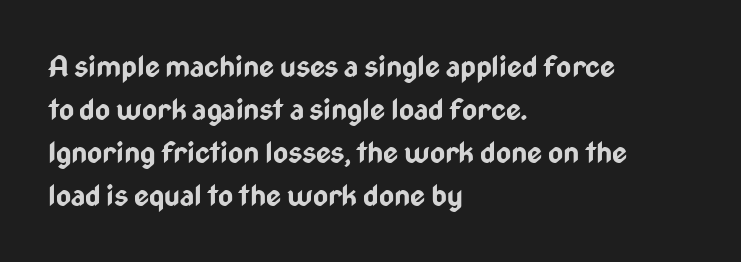
{"serif": "no", "italic": "no", "bold": "yes", "weight": "bold", "width": "condensed", "stroke_contrast": "low", "x_height": "medium", "monospaced": "no", "underline": "no", "align": "left", "line_spacing": "normal", "line_spacing_ratio": 1.48, "letter_spacing": "normal", "letter_spacing_em": 0.0, "glyph_px": 29}
